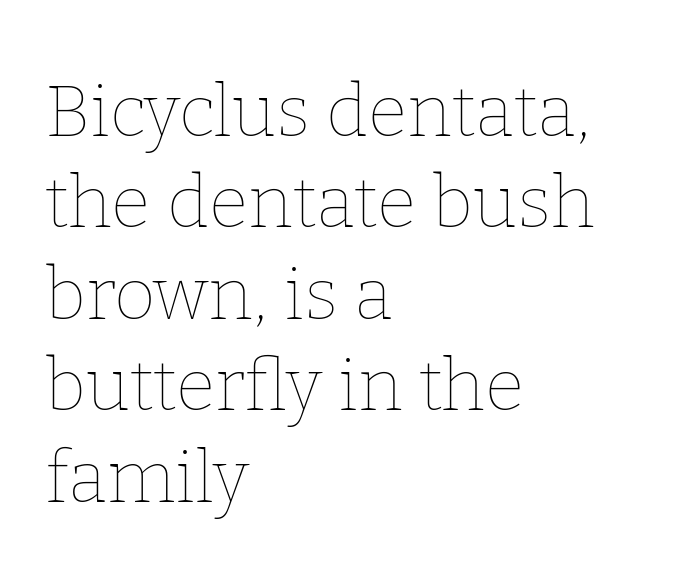
{"italic": "no", "bold": "no", "weight": "thin", "width": "normal", "stroke_contrast": "low", "x_height": "medium", "monospaced": "no", "underline": "no", "align": "left", "line_spacing": "normal", "line_spacing_ratio": 1.27, "letter_spacing": "normal", "letter_spacing_em": 0.0, "glyph_px": 72}
